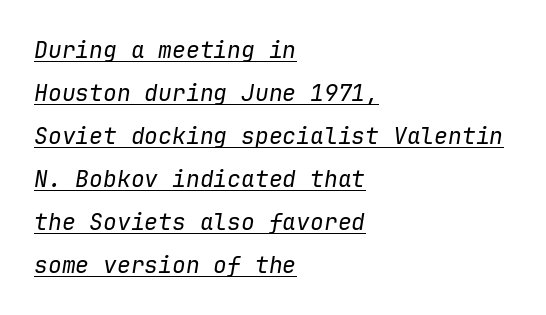
Q: Is the text bold? A: No.
Q: Is the text italic (slanted)? A: Yes, it leans right by about 9 degrees.
Q: Is the text underlined? A: Yes.
Q: How is the paragraph aligned? A: Left-aligned.
Q: Is the spacing between letters normal or unusually wide? A: Normal.
